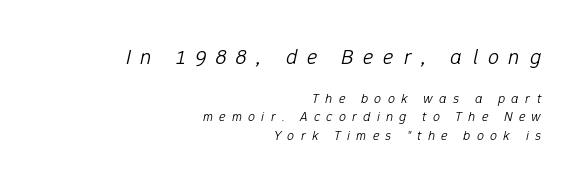
Q: Is the text bold? A: No.
Q: Is the text italic (slanted)? A: Yes, it leans right by about 12 degrees.
Q: Is the text underlined? A: No.
Q: How is the paragraph aligned? A: Right-aligned.
Q: Is the spacing between letters normal or unusually wide? A: Unusually wide.
Q: Is the spacing between lines tight, normal or loose? A: Normal.
Q: Which block of text is set in a larger size, the first (top) or the second (bottom)? A: The first (top) one.
